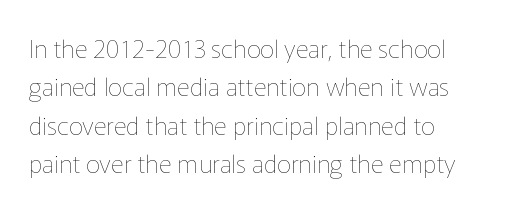
The image shows 25 px text type, upright; set normal line spacing (1.54x), normal letter spacing, not underlined.
